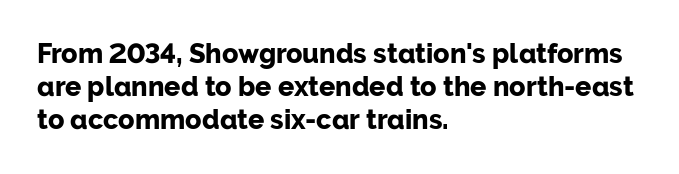
{"italic": "no", "bold": "yes", "underline": "no", "align": "left", "line_spacing_ratio": 1.23, "letter_spacing": "normal", "letter_spacing_em": 0.0, "glyph_px": 27}
